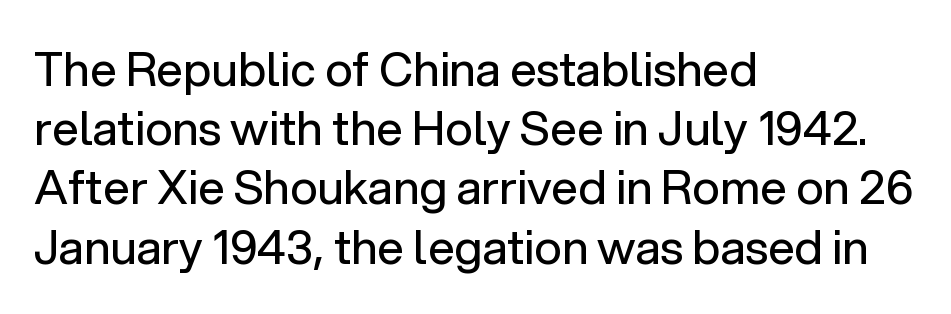
{"serif": "no", "italic": "no", "bold": "no", "weight": "regular", "width": "normal", "stroke_contrast": "low", "x_height": "medium", "monospaced": "no", "underline": "no", "align": "left", "line_spacing": "normal", "line_spacing_ratio": 1.26, "letter_spacing": "normal", "letter_spacing_em": 0.0, "glyph_px": 47}
